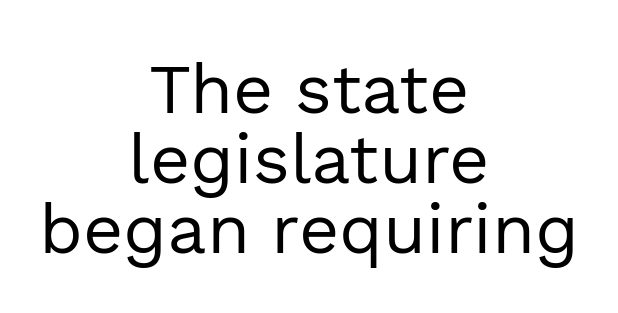
Q: Is the text bold? A: No.
Q: Is the text italic (slanted)? A: No, it is upright.
Q: Is the typeface a serif or a sans-serif typeface? A: Sans-serif.
Q: Is the text underlined? A: No.
Q: How is the paragraph aligned? A: Centered.
Q: Is the spacing between letters normal or unusually wide? A: Normal.
Q: Is the spacing between lines tight, normal or loose? A: Tight.
Q: Width (condensed, normal, or wide)? A: Normal.
Q: x-height? A: Medium.
Q: Monospaced? A: No.
